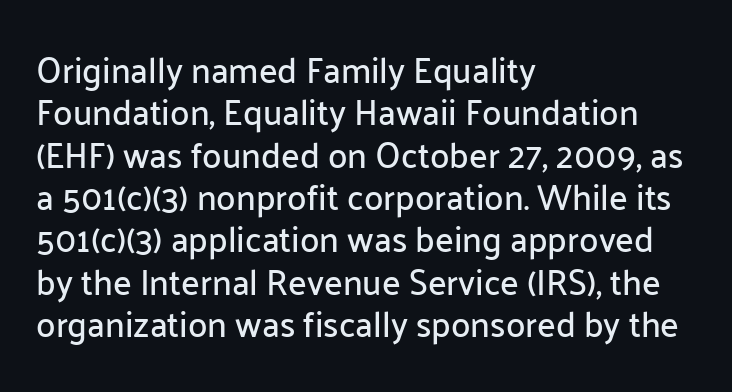
The image shows 35 px sans-serif type, upright; set left-aligned, line spacing 1.21x, normal letter spacing, not underlined; low stroke contrast and a medium x-height.
